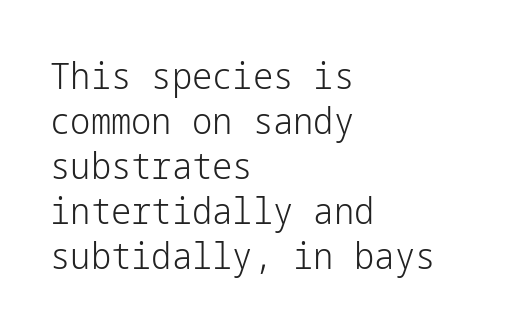
Q: Is the text bold? A: No.
Q: Is the text italic (slanted)? A: No, it is upright.
Q: Is the typeface a serif or a sans-serif typeface? A: Sans-serif.
Q: Is the text underlined? A: No.
Q: How is the paragraph aligned? A: Left-aligned.
Q: Is the spacing between letters normal or unusually wide? A: Normal.
Q: Is the spacing between lines tight, normal or loose? A: Normal.
Q: Width (condensed, normal, or wide)? A: Normal.
Q: Stroke contrast? A: Low.
Q: x-height? A: Medium.
